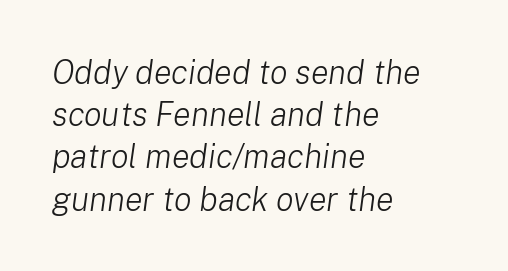
The rows are spaced the way most documents space them. Designer's note — italics engaged. Decoration check: the copy has no underline. The rag falls on the right side of this text block. You could call the tracking neutral — neither tight nor loose. This sample has the flowing, uneven cadence of proportional lettering.
